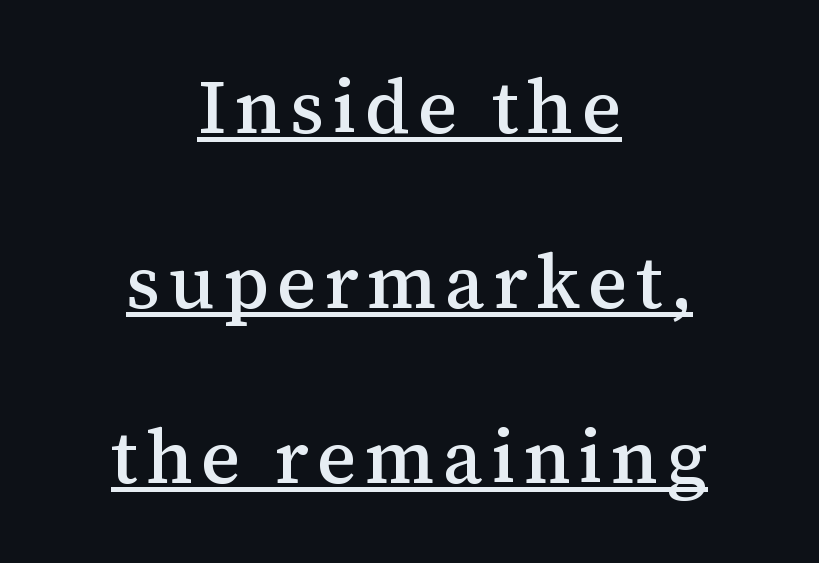
Q: Is the text italic (slanted)? A: No, it is upright.
Q: Is the typeface a serif or a sans-serif typeface? A: Serif.
Q: Is the text underlined? A: Yes.
Q: How is the paragraph aligned? A: Centered.
Q: Is the spacing between lines tight, normal or loose? A: Loose.
Q: Width (condensed, normal, or wide)? A: Normal.
Q: Stroke contrast? A: Medium.
Q: x-height? A: Medium.
Q: Monospaced? A: No.
